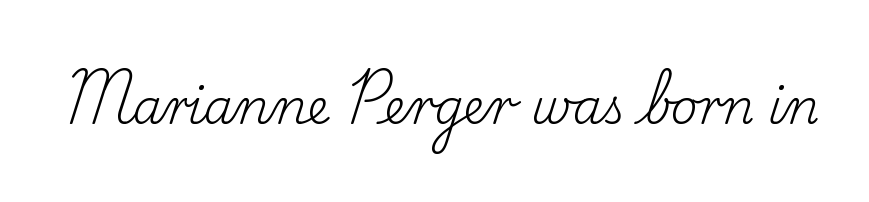
The image shows 47 px regular-weight serif type; set normal letter spacing, not underlined; low stroke contrast and a small x-height.
